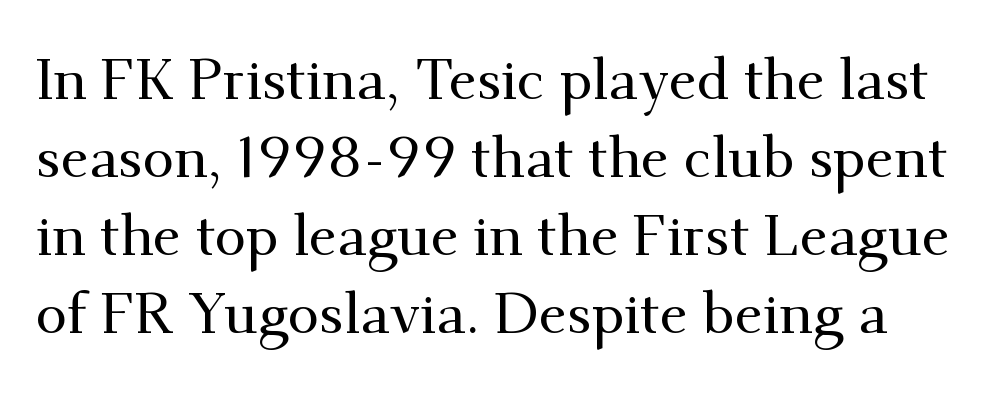
{"serif": "yes", "italic": "no", "width": "normal", "stroke_contrast": "medium", "x_height": "small", "monospaced": "no", "underline": "no", "line_spacing": "normal", "line_spacing_ratio": 1.37, "letter_spacing": "normal", "letter_spacing_em": 0.0, "glyph_px": 57}
